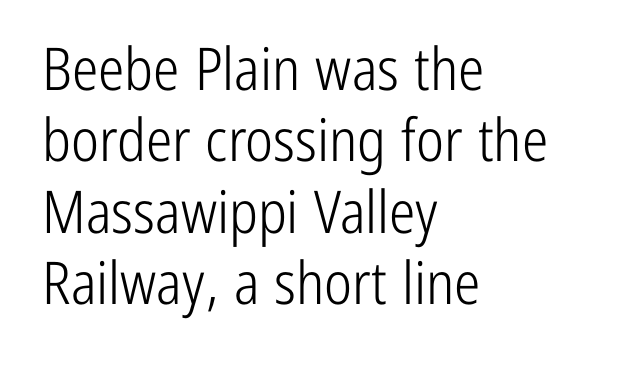
The image shows 59 px light, condensed sans-serif type, upright; set left-aligned, line spacing 1.21x, normal letter spacing, not underlined; low stroke contrast and a medium x-height.
